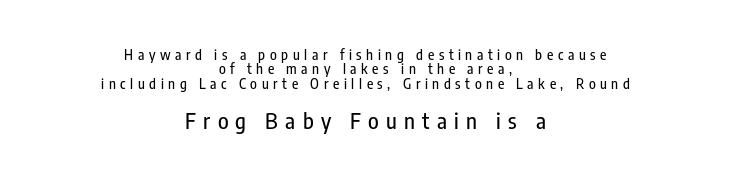
When letters stand straight like this, we call the style roman or upright. Horizontal alignment here is central, giving a formal, balanced look. Quick note: underline off. Is the letter spacing exaggerated? Yes — the characters are pushed far apart. The rendering enlarges the type as you move from the upper chunk to the lower. Students, observe: this is what under-led, compact text looks like.
